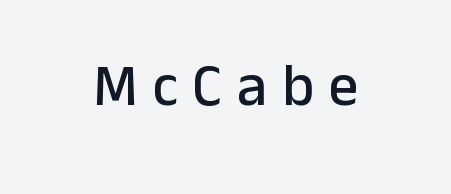
{"serif": "no", "italic": "no", "width": "normal", "stroke_contrast": "low", "x_height": "medium", "monospaced": "no", "underline": "no", "align": "center", "letter_spacing": "wide", "letter_spacing_em": 0.25, "glyph_px": 59}
